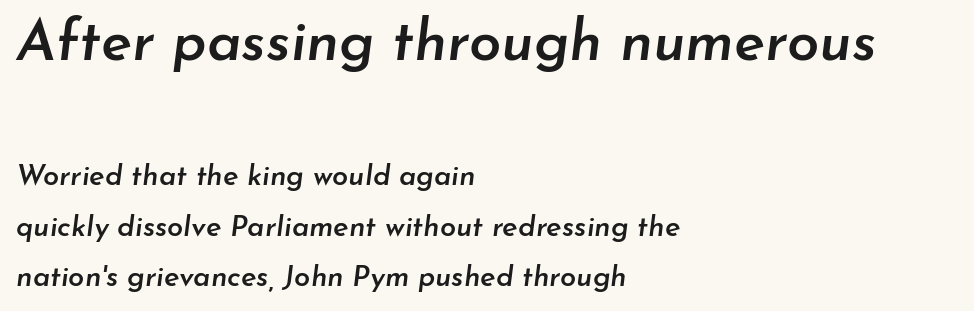
Q: Is the text bold? A: Semi-bold.
Q: Is the text italic (slanted)? A: Yes, it leans right by about 7 degrees.
Q: Is the text underlined? A: No.
Q: How is the paragraph aligned? A: Left-aligned.
Q: Is the spacing between letters normal or unusually wide? A: Normal.
Q: Which block of text is set in a larger size, the first (top) or the second (bottom)? A: The first (top) one.
Q: Width (condensed, normal, or wide)? A: Normal.
Q: Stroke contrast? A: Low.
Q: x-height? A: Small.
Q: Monospaced? A: No.
